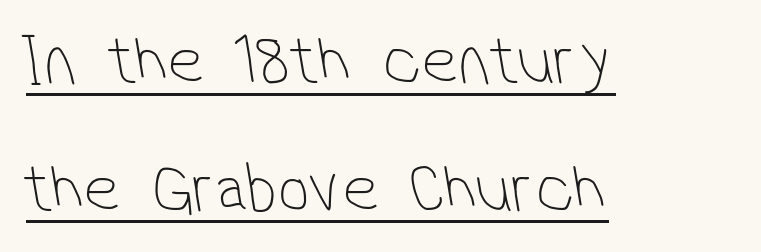
Q: Is the text bold? A: No.
Q: Is the typeface a serif or a sans-serif typeface? A: Sans-serif.
Q: Is the text underlined? A: Yes.
Q: How is the paragraph aligned? A: Left-aligned.
Q: Is the spacing between letters normal or unusually wide? A: Normal.
Q: Width (condensed, normal, or wide)? A: Condensed.
Q: Stroke contrast? A: Low.
Q: x-height? A: Medium.
Q: Monospaced? A: No.
